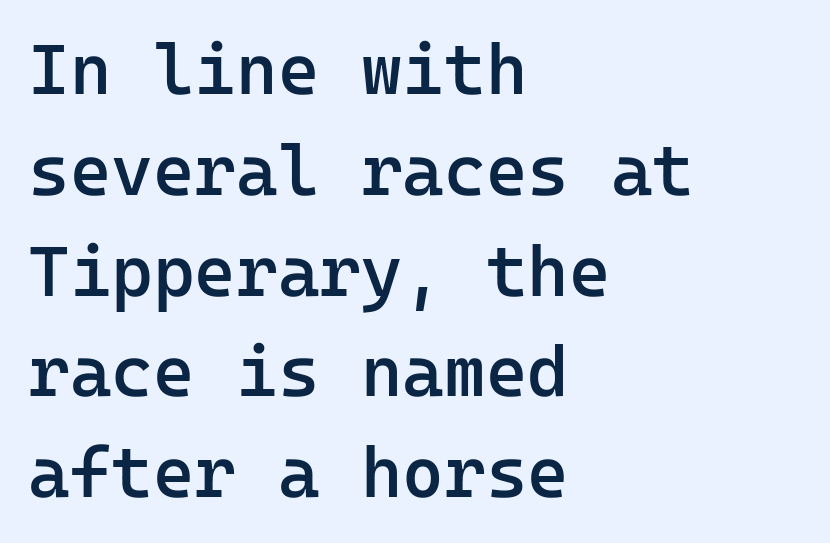
Q: Is the text bold? A: Semi-bold.
Q: Is the text italic (slanted)? A: No, it is upright.
Q: Is the typeface a serif or a sans-serif typeface? A: Sans-serif.
Q: Is the text underlined? A: No.
Q: How is the paragraph aligned? A: Left-aligned.
Q: Is the spacing between letters normal or unusually wide? A: Normal.
Q: Is the spacing between lines tight, normal or loose? A: Normal.
Q: Width (condensed, normal, or wide)? A: Normal.
Q: Stroke contrast? A: Low.
Q: x-height? A: Medium.
Q: Monospaced? A: Yes.
